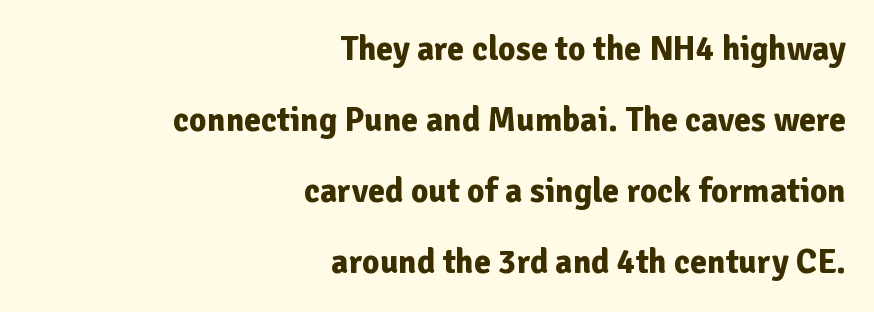
Leading: increased. These lines are rendered in a variable-pitch font. No italicization has been applied; the sample stays upright. The glyphs are unaccompanied by any horizontal stroke below them. A dark, heavy texture on the line: the type is bold.
